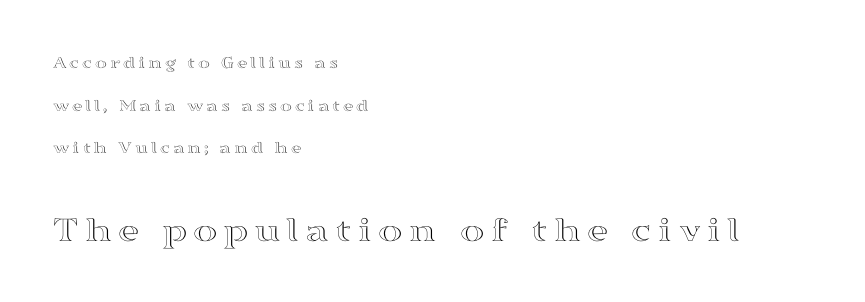
This is the regular roman posture of the typeface. Compare the two chunks: the lower has the greater cap height. Every row of glyphs begins at an identical x-position on the left. Baseline-to-baseline distance is far greater than the letter height. Just letters on the line, the space beneath them empty. Do the characters align in a grid? No, the font is proportional.
